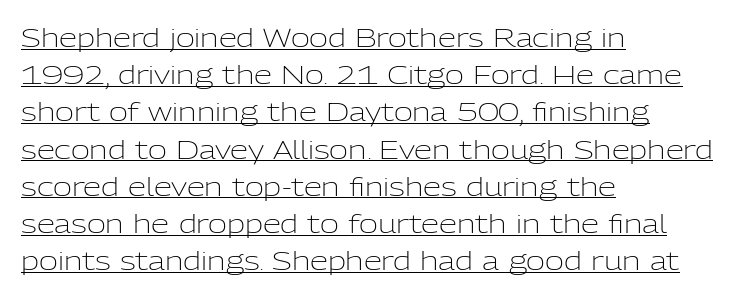
{"italic": "no", "bold": "no", "underline": "yes", "align": "left", "line_spacing": "normal", "line_spacing_ratio": 1.43, "letter_spacing": "normal", "letter_spacing_em": 0.0, "glyph_px": 26}
